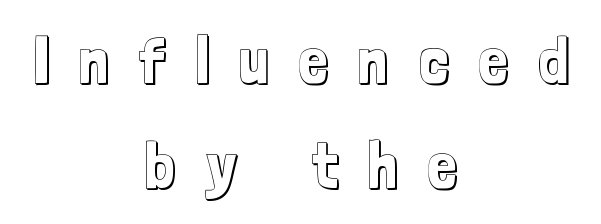
The image shows 66 px condensed type, upright; set centered, normal line spacing (1.59x), unusually wide letter spacing (+0.45 em), not underlined; a medium x-height.
